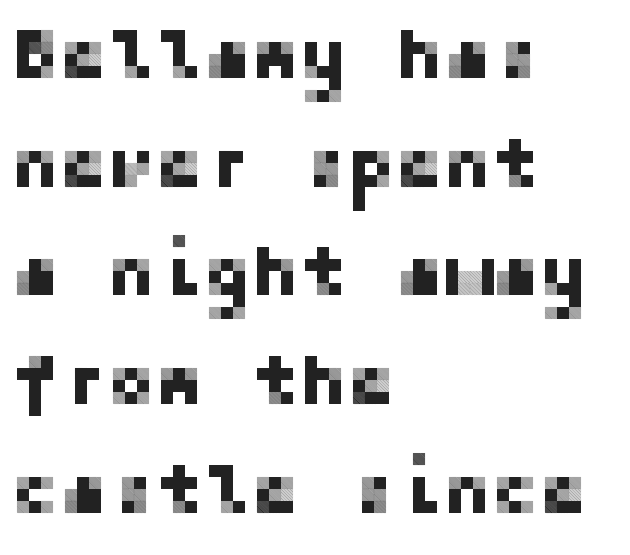
The rendering uses a moderate line-height, typical for paragraphs. The typesetter chose a ragged-right arrangement here. The strip under each line holds only bare page. Students, note that the glyphs here touch the page at normal intervals. Posture: vertical. The font family rendered here belongs to the sans-serif group.
